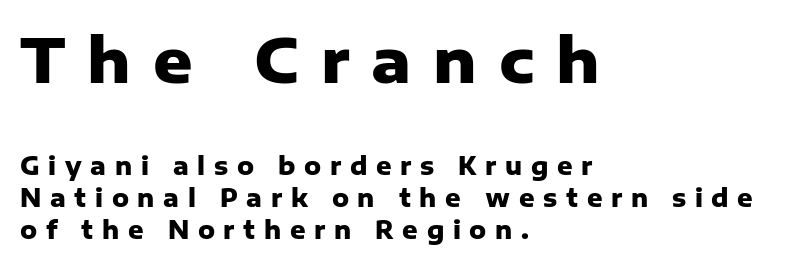
Every letter is thick-stroked: bold, no question. Which chunk is bigger? The first one — the top block dwarfs the bottom. You could only call the tracking loose — the letters float apart. These lines are rendered in a variable-pitch font.
